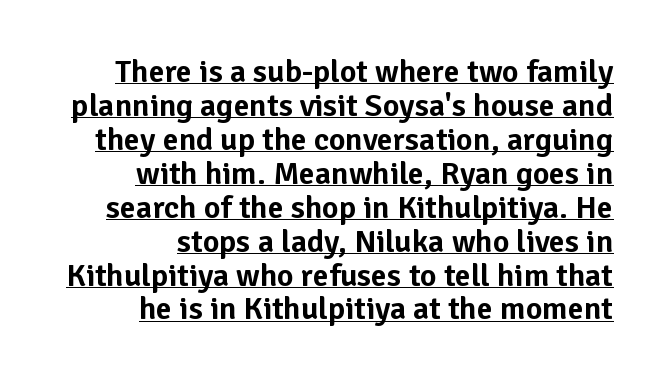
The image shows 32 px sans-serif type, upright; set right-aligned, tight line spacing (1.06x), normal letter spacing, underlined; low stroke contrast and a medium x-height.
